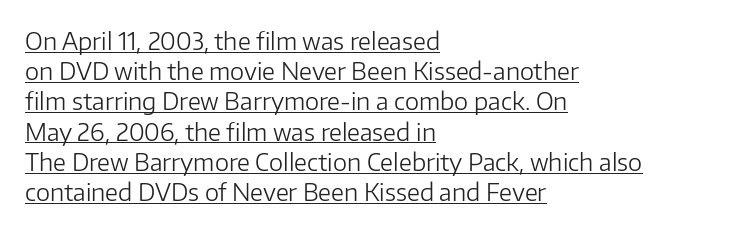
Interline gaps are of average width in this sample. The letterforms sit at book weight or below. Notice how the passage keeps a crisp vertical edge on the left only. Caption: lettering with a line underneath.
